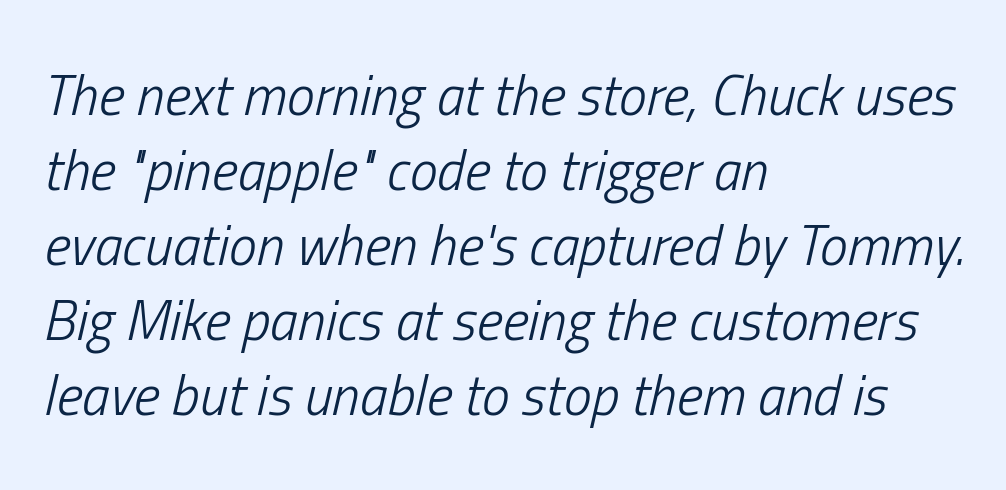
{"italic": "yes", "lean": "right", "slant_degrees": 13, "bold": "no", "weight": "light", "width": "condensed", "stroke_contrast": "low", "x_height": "medium", "monospaced": "no", "underline": "no", "align": "left", "line_spacing": "normal", "line_spacing_ratio": 1.34, "letter_spacing": "normal", "letter_spacing_em": 0.0, "glyph_px": 56}
